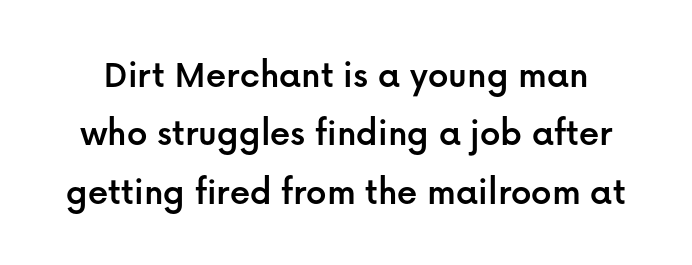
Q: Is the text italic (slanted)? A: No, it is upright.
Q: Is the typeface a serif or a sans-serif typeface? A: Sans-serif.
Q: Is the text underlined? A: No.
Q: Is the spacing between letters normal or unusually wide? A: Normal.
Q: Is the spacing between lines tight, normal or loose? A: Normal.
Q: Width (condensed, normal, or wide)? A: Normal.
Q: Stroke contrast? A: Low.
Q: x-height? A: Medium.
Q: Monospaced? A: No.
